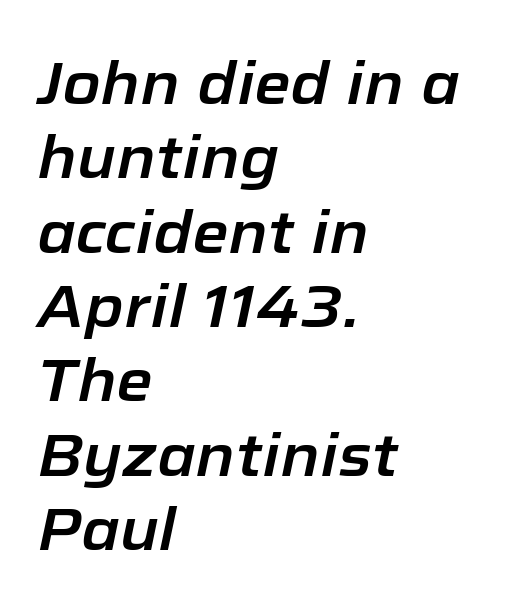
{"italic": "yes", "lean": "right", "slant_degrees": 12, "width": "normal", "stroke_contrast": "low", "x_height": "medium", "monospaced": "no", "underline": "no", "align": "left", "line_spacing": "normal", "line_spacing_ratio": 1.26, "letter_spacing": "normal", "letter_spacing_em": 0.0, "glyph_px": 59}
